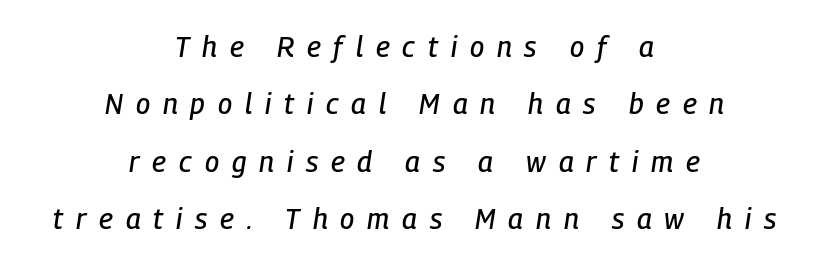
{"italic": "yes", "lean": "right", "slant_degrees": 9, "width": "condensed", "stroke_contrast": "low", "x_height": "medium", "monospaced": "no", "underline": "no", "align": "center", "line_spacing": "loose", "line_spacing_ratio": 2.05, "letter_spacing": "wide", "letter_spacing_em": 0.46, "glyph_px": 28}
